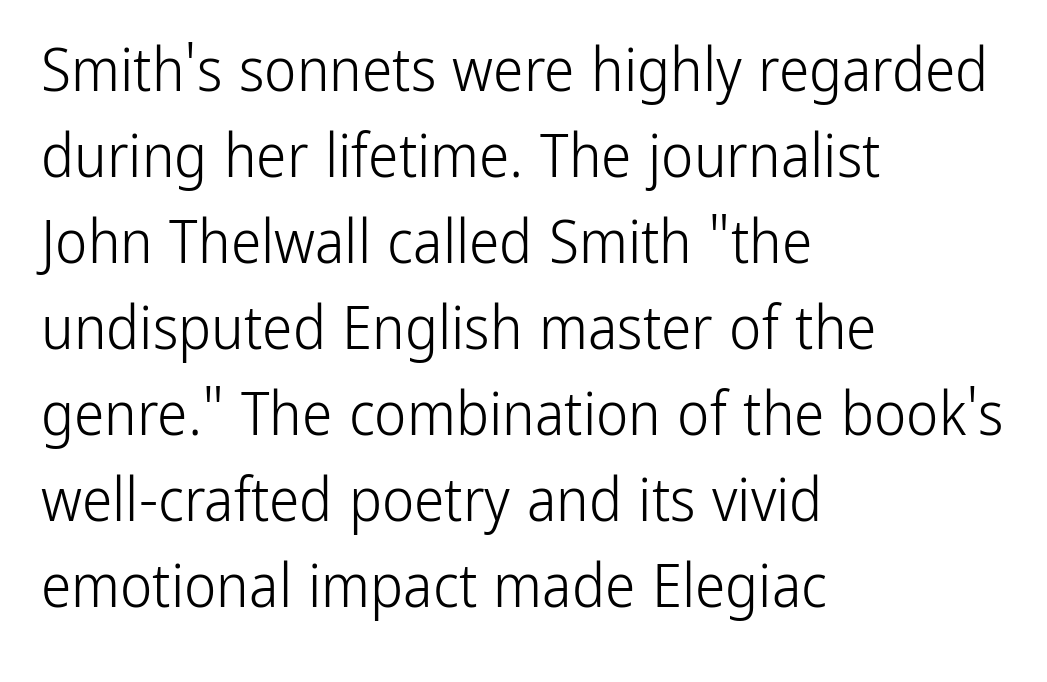
The image shows 61 px light, condensed sans-serif type, upright; set left-aligned, normal line spacing (1.41x), normal letter spacing, not underlined; low stroke contrast and a medium x-height.
